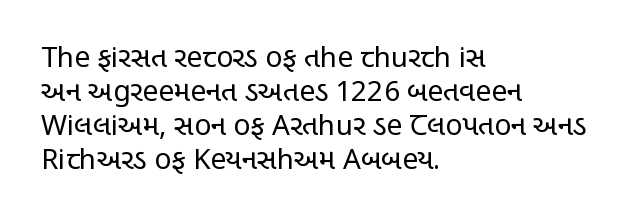
Q: Is the text bold? A: No.
Q: Is the text italic (slanted)? A: No, it is upright.
Q: Is the typeface a serif or a sans-serif typeface? A: Sans-serif.
Q: Is the text underlined? A: No.
Q: How is the paragraph aligned? A: Left-aligned.
Q: Is the spacing between letters normal or unusually wide? A: Normal.
Q: Width (condensed, normal, or wide)? A: Condensed.
Q: Stroke contrast? A: Low.
Q: x-height? A: Large.
Q: Monospaced? A: No.
